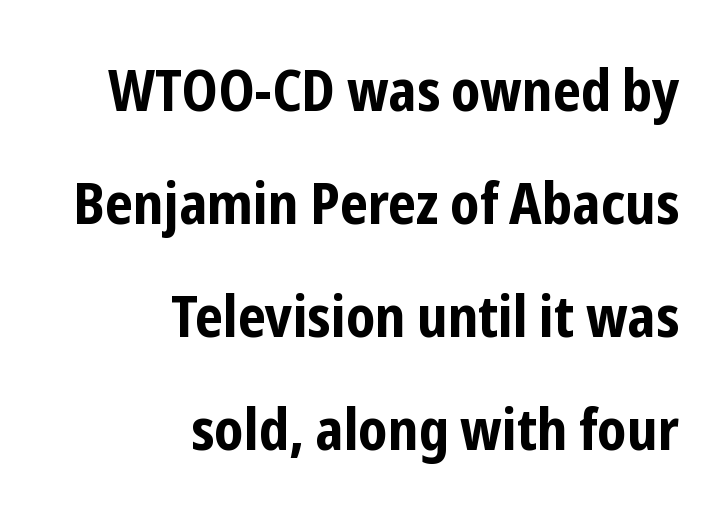
The image shows 58 px bold, condensed sans-serif type, upright; set right-aligned, loose line spacing (1.95x), normal letter spacing, not underlined; low stroke contrast and a medium x-height.
